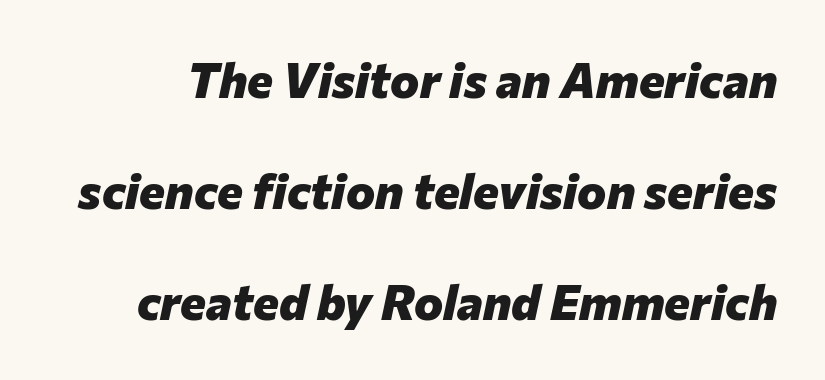
Q: Is the text bold? A: Yes.
Q: Is the text italic (slanted)? A: Yes, it leans right by about 12 degrees.
Q: Is the text underlined? A: No.
Q: Is the spacing between letters normal or unusually wide? A: Normal.
Q: Is the spacing between lines tight, normal or loose? A: Loose.
Q: Width (condensed, normal, or wide)? A: Normal.
Q: Stroke contrast? A: Low.
Q: x-height? A: Medium.
Q: Monospaced? A: No.
